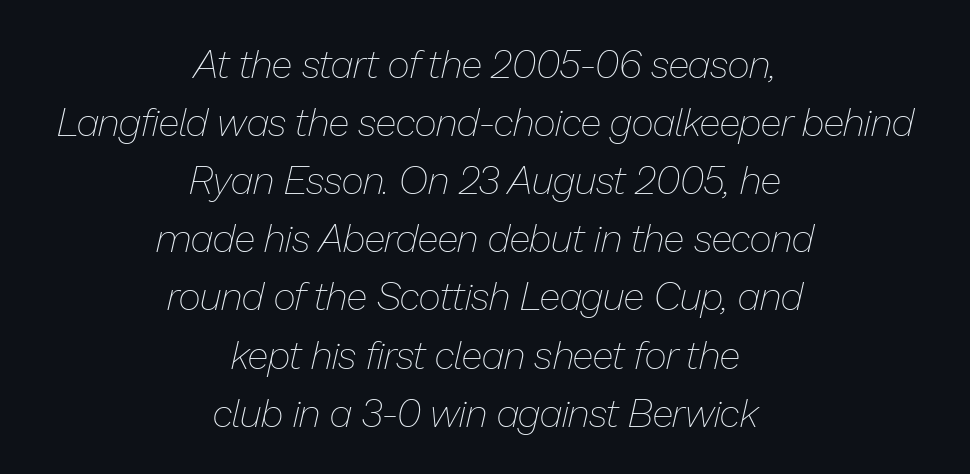
The image shows 39 px thin type, italic (leaning right); set centered, normal line spacing (1.49x), normal letter spacing, not underlined; low stroke contrast and a medium x-height.
